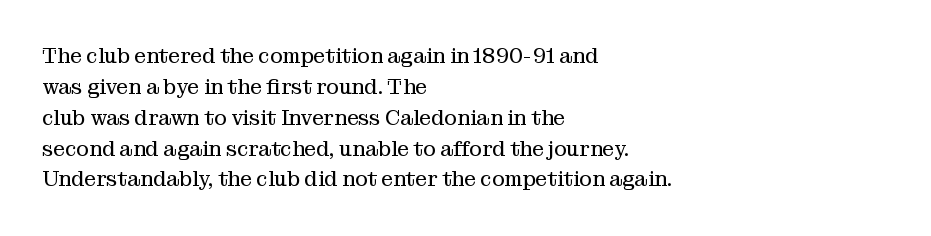
Q: Is the text bold? A: No.
Q: Is the text italic (slanted)? A: No, it is upright.
Q: Is the text underlined? A: No.
Q: How is the paragraph aligned? A: Left-aligned.
Q: Is the spacing between letters normal or unusually wide? A: Normal.
Q: Is the spacing between lines tight, normal or loose? A: Normal.
